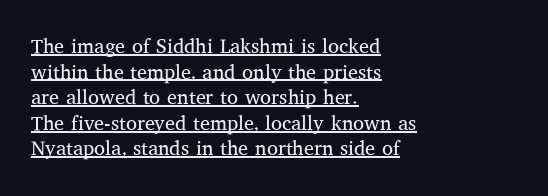
Q: Is the text bold? A: No.
Q: Is the text italic (slanted)? A: No, it is upright.
Q: Is the text underlined? A: Yes.
Q: How is the paragraph aligned? A: Left-aligned.
Q: Is the spacing between letters normal or unusually wide? A: Normal.
Q: Is the spacing between lines tight, normal or loose? A: Normal.
